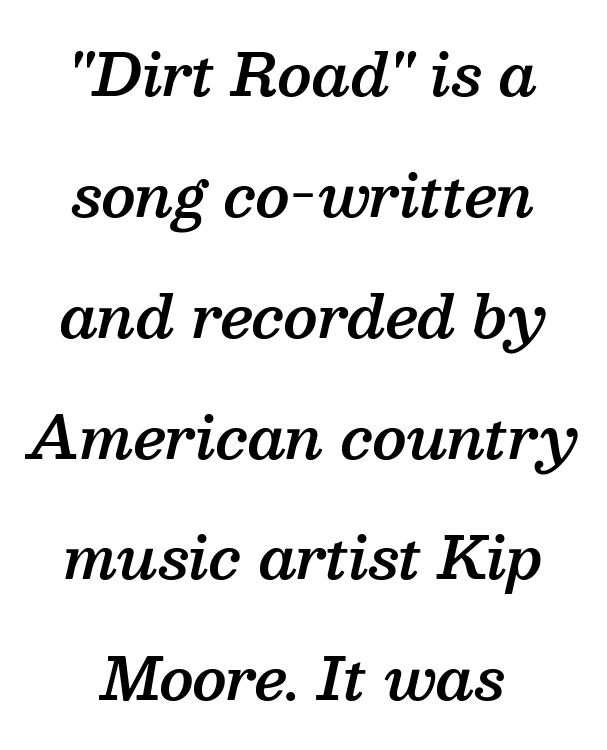
Q: Is the text bold? A: Semi-bold.
Q: Is the text italic (slanted)? A: Yes, it leans right by about 13 degrees.
Q: Is the typeface a serif or a sans-serif typeface? A: Serif.
Q: Is the text underlined? A: No.
Q: How is the paragraph aligned? A: Centered.
Q: Is the spacing between letters normal or unusually wide? A: Normal.
Q: Is the spacing between lines tight, normal or loose? A: Loose.
Q: Width (condensed, normal, or wide)? A: Normal.
Q: Stroke contrast? A: Medium.
Q: x-height? A: Medium.
Q: Monospaced? A: No.
